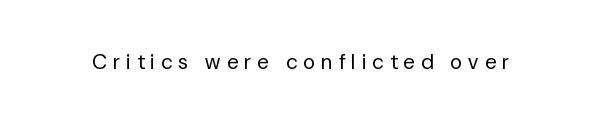
The image shows 21 px text type, upright; set unusually wide letter spacing (+0.3 em), not underlined.
